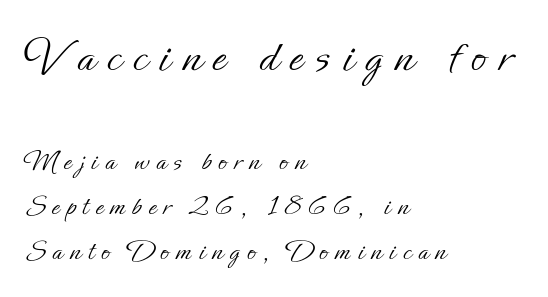
{"bold": "no", "weight": "light", "width": "normal", "stroke_contrast": "low", "x_height": "small", "monospaced": "no", "underline": "no", "align": "left", "line_spacing": "normal", "line_spacing_ratio": 1.55, "letter_spacing": "wide", "letter_spacing_em": 0.24, "larger_block": "first", "size_ratio": 1.72, "glyph_px": 50}
